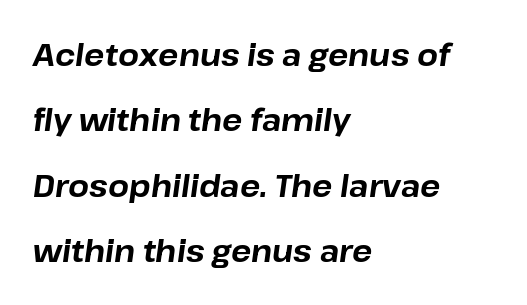
Q: Is the text bold? A: Yes.
Q: Is the text italic (slanted)? A: Yes, it leans right by about 8 degrees.
Q: Is the text underlined? A: No.
Q: How is the paragraph aligned? A: Left-aligned.
Q: Is the spacing between letters normal or unusually wide? A: Normal.
Q: Is the spacing between lines tight, normal or loose? A: Loose.
Q: Width (condensed, normal, or wide)? A: Normal.
Q: Stroke contrast? A: Low.
Q: x-height? A: Medium.
Q: Monospaced? A: No.
